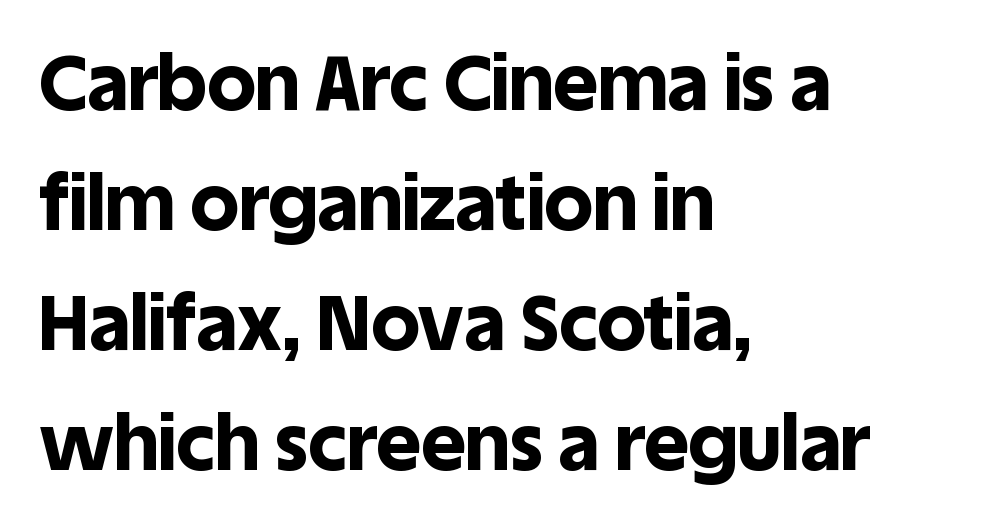
Q: Is the text bold? A: Yes.
Q: Is the text italic (slanted)? A: No, it is upright.
Q: Is the typeface a serif or a sans-serif typeface? A: Sans-serif.
Q: Is the text underlined? A: No.
Q: How is the paragraph aligned? A: Left-aligned.
Q: Is the spacing between letters normal or unusually wide? A: Normal.
Q: Is the spacing between lines tight, normal or loose? A: Normal.
Q: Width (condensed, normal, or wide)? A: Normal.
Q: x-height? A: Large.
Q: Monospaced? A: No.
